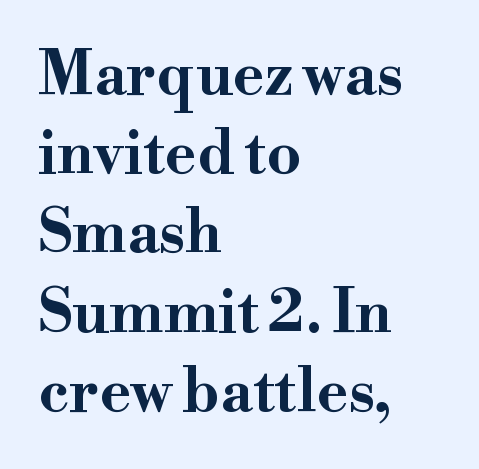
{"serif": "yes", "italic": "no", "bold": "yes", "weight": "bold", "width": "wide", "stroke_contrast": "high", "x_height": "small", "monospaced": "no", "underline": "no", "align": "left", "line_spacing": "normal", "line_spacing_ratio": 1.32, "letter_spacing": "normal", "letter_spacing_em": 0.0, "glyph_px": 60}
